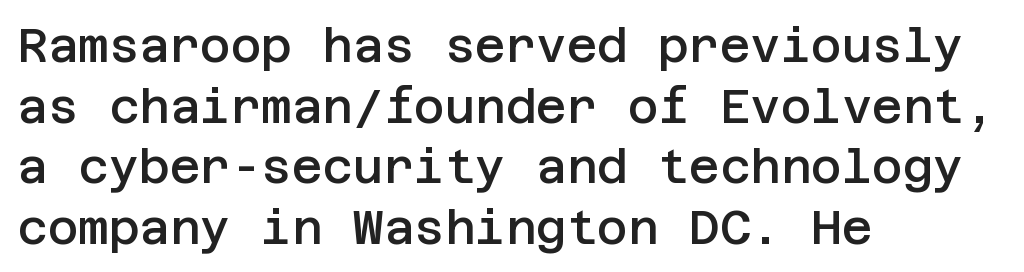
Q: Is the text bold? A: Semi-bold.
Q: Is the text italic (slanted)? A: No, it is upright.
Q: Is the typeface a serif or a sans-serif typeface? A: Sans-serif.
Q: Is the text underlined? A: No.
Q: How is the paragraph aligned? A: Left-aligned.
Q: Is the spacing between letters normal or unusually wide? A: Normal.
Q: Is the spacing between lines tight, normal or loose? A: Normal.
Q: Width (condensed, normal, or wide)? A: Normal.
Q: Stroke contrast? A: Low.
Q: x-height? A: Large.
